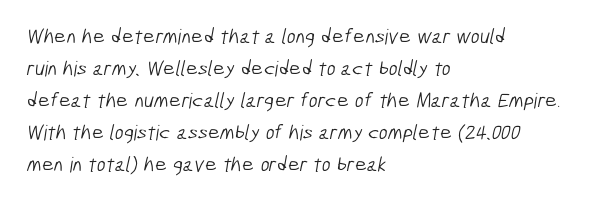
The image shows 21 px text type; set left-aligned, normal line spacing (1.52x), normal letter spacing, not underlined.
